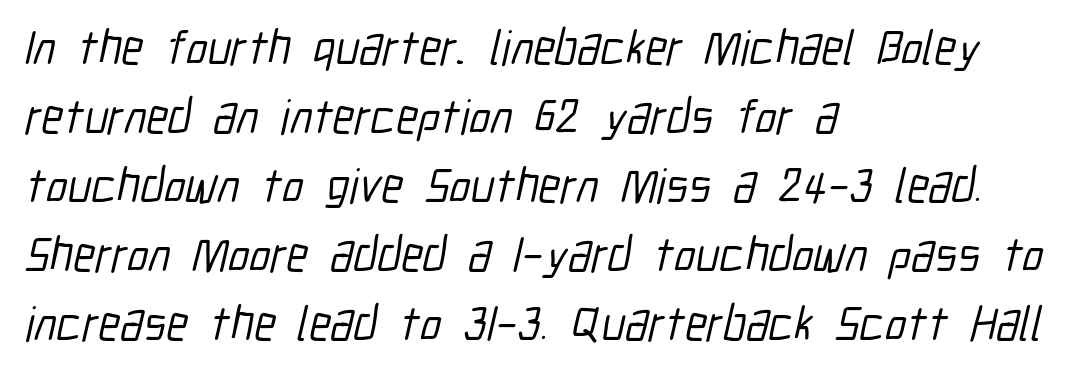
{"serif": "no", "width": "condensed", "stroke_contrast": "low", "x_height": "medium", "monospaced": "no", "underline": "no", "align": "left", "line_spacing": "normal", "line_spacing_ratio": 1.41, "letter_spacing": "normal", "letter_spacing_em": 0.0, "glyph_px": 49}
